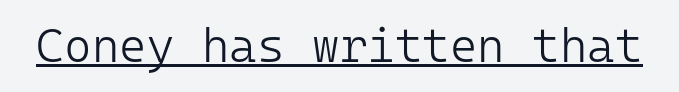
{"serif": "no", "italic": "no", "bold": "no", "weight": "light", "width": "normal", "stroke_contrast": "low", "x_height": "medium", "monospaced": "yes", "underline": "yes", "letter_spacing": "normal", "letter_spacing_em": 0.0, "glyph_px": 47}
